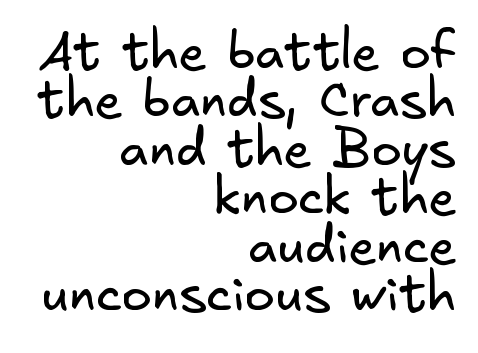
{"serif": "no", "bold": "no", "weight": "regular", "width": "normal", "stroke_contrast": "low", "x_height": "small", "underline": "no", "align": "right", "line_spacing": "tight", "line_spacing_ratio": 0.95, "letter_spacing": "normal", "letter_spacing_em": 0.0, "glyph_px": 51}
